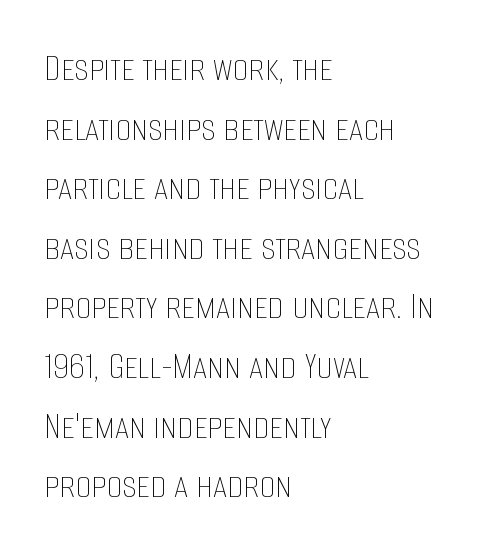
{"italic": "no", "bold": "no", "weight": "thin", "width": "condensed", "stroke_contrast": "low", "x_height": "large", "monospaced": "no", "underline": "no", "align": "left", "line_spacing": "normal", "line_spacing_ratio": 1.49, "letter_spacing": "normal", "letter_spacing_em": 0.0, "glyph_px": 40}
